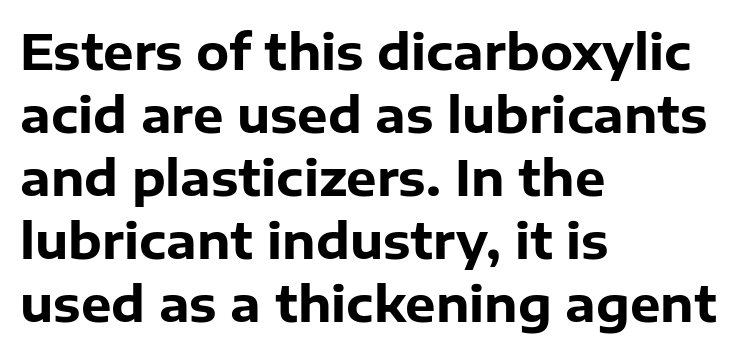
The image shows 48 px heavy sans-serif type, upright; set left-aligned, normal line spacing (1.31x), normal letter spacing, not underlined; low stroke contrast and a medium x-height.
